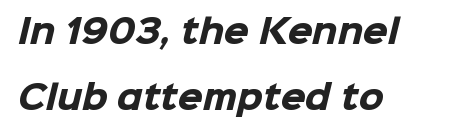
{"serif": "no", "bold": "yes", "weight": "heavy", "width": "normal", "stroke_contrast": "low", "x_height": "medium", "monospaced": "no", "underline": "no", "align": "left", "line_spacing": "loose", "line_spacing_ratio": 2.05, "letter_spacing": "normal", "letter_spacing_em": 0.0, "glyph_px": 32}
